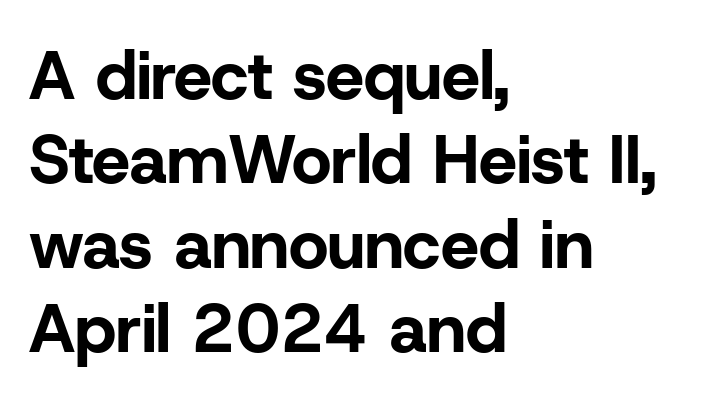
Q: Is the text bold? A: Yes.
Q: Is the text italic (slanted)? A: No, it is upright.
Q: Is the typeface a serif or a sans-serif typeface? A: Sans-serif.
Q: Is the text underlined? A: No.
Q: How is the paragraph aligned? A: Left-aligned.
Q: Is the spacing between letters normal or unusually wide? A: Normal.
Q: Width (condensed, normal, or wide)? A: Normal.
Q: Stroke contrast? A: Low.
Q: x-height? A: Medium.
Q: Monospaced? A: No.
